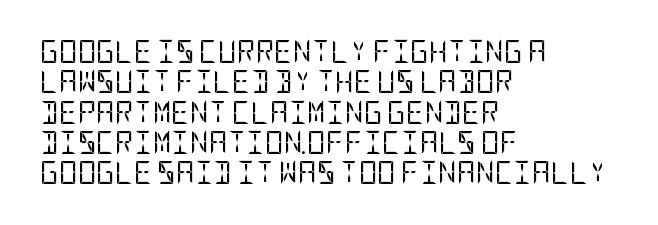
Q: Is the text bold? A: No.
Q: Is the text italic (slanted)? A: No, it is upright.
Q: Is the text underlined? A: No.
Q: How is the paragraph aligned? A: Left-aligned.
Q: Is the spacing between letters normal or unusually wide? A: Normal.
Q: Is the spacing between lines tight, normal or loose? A: Normal.
